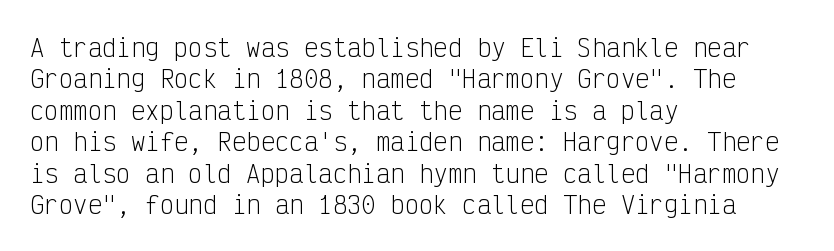
The image shows 24 px text type, upright; set left-aligned, normal line spacing (1.31x), normal letter spacing, not underlined.
